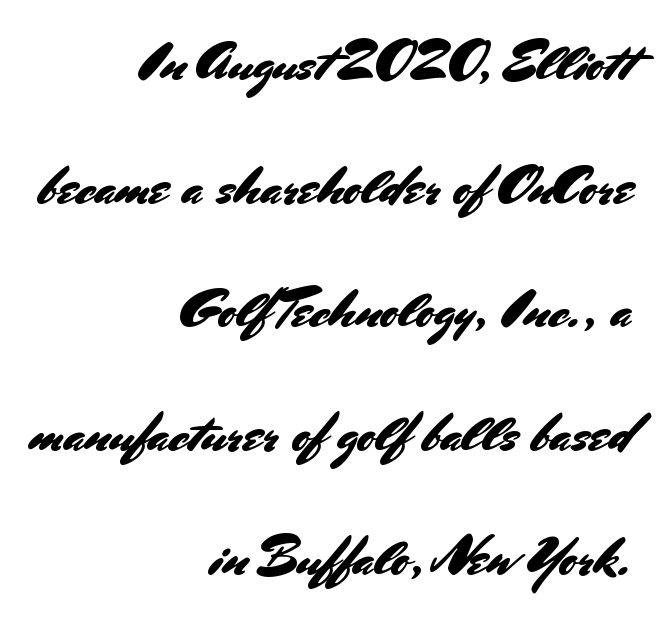
Q: Is the text italic (slanted)? A: Yes.
Q: Is the typeface a serif or a sans-serif typeface? A: Sans-serif.
Q: Is the text underlined? A: No.
Q: How is the paragraph aligned? A: Right-aligned.
Q: Is the spacing between letters normal or unusually wide? A: Normal.
Q: Is the spacing between lines tight, normal or loose? A: Loose.
Q: Width (condensed, normal, or wide)? A: Normal.
Q: Stroke contrast? A: Medium.
Q: x-height? A: Small.
Q: Monospaced? A: No.
